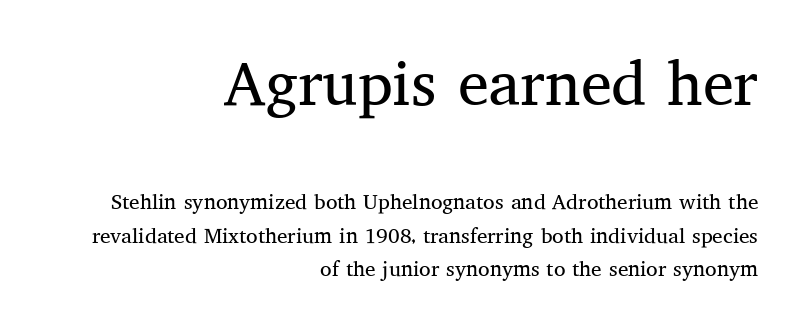
{"serif": "yes", "italic": "no", "bold": "no", "weight": "regular", "width": "normal", "stroke_contrast": "medium", "x_height": "medium", "monospaced": "no", "underline": "no", "align": "right", "line_spacing": "normal", "line_spacing_ratio": 1.59, "letter_spacing": "normal", "letter_spacing_em": 0.0, "larger_block": "first", "size_ratio": 2.95, "glyph_px": 62}
